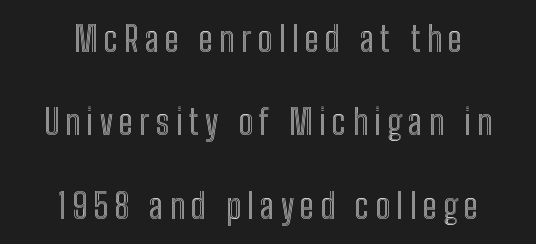
These lines were composed using upright roman letters. Students, observe: this is what heavily led, spacious text looks like. Beneath every word, the page is bare. Neither beginnings nor endings align; midpoints do.
